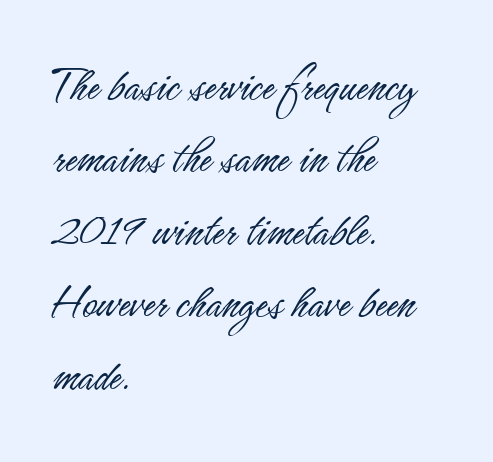
Q: Is the text bold? A: No.
Q: Is the text italic (slanted)? A: Yes.
Q: Is the typeface a serif or a sans-serif typeface? A: Sans-serif.
Q: Is the text underlined? A: No.
Q: How is the paragraph aligned? A: Left-aligned.
Q: Is the spacing between letters normal or unusually wide? A: Normal.
Q: Is the spacing between lines tight, normal or loose? A: Normal.
Q: Width (condensed, normal, or wide)? A: Condensed.
Q: Stroke contrast? A: Low.
Q: x-height? A: Small.
Q: Monospaced? A: No.
